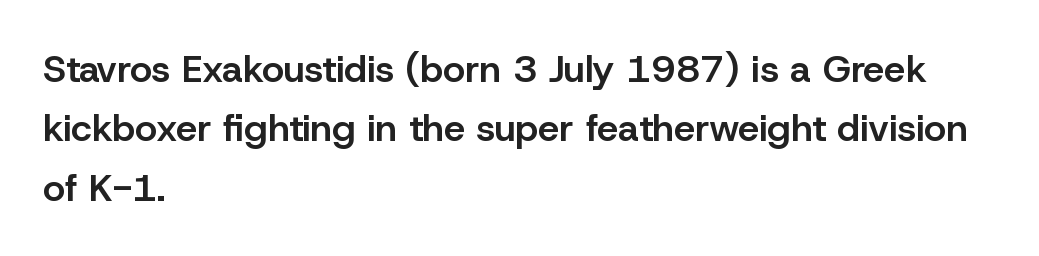
The image shows 38 px semibold sans-serif type, upright; set left-aligned, normal line spacing (1.56x), normal letter spacing, not underlined; low stroke contrast and a medium x-height.
